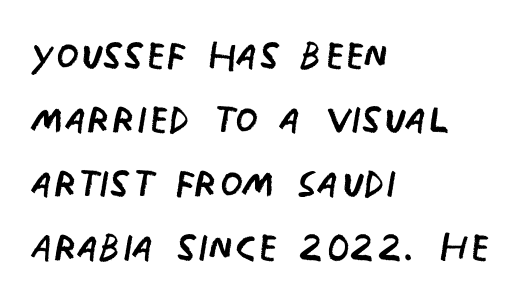
The image shows 53 px regular-weight, condensed sans-serif type; set left-aligned, line spacing 1.21x, normal letter spacing, not underlined; low stroke contrast and a large x-height.
